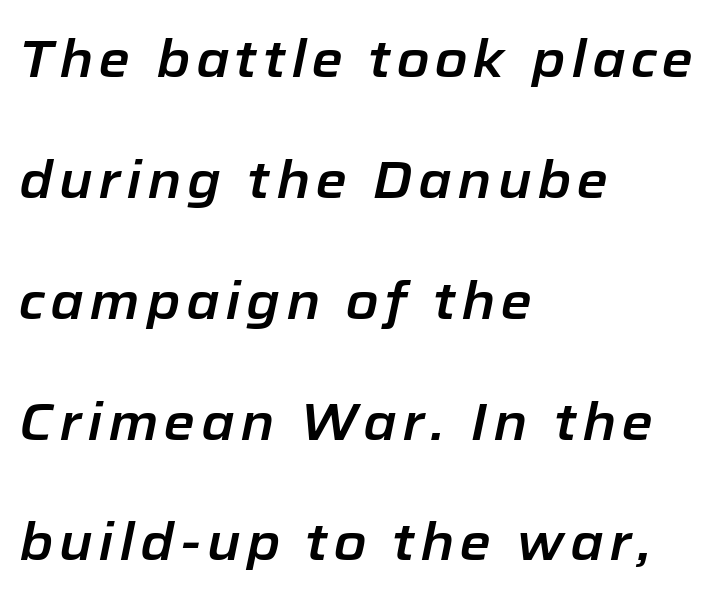
A typesetter would call this proportional, since set widths differ per character. Caption: multi-line text, flush left, ragged right. Style check: oblique. Clear beneath every line of the passage.
